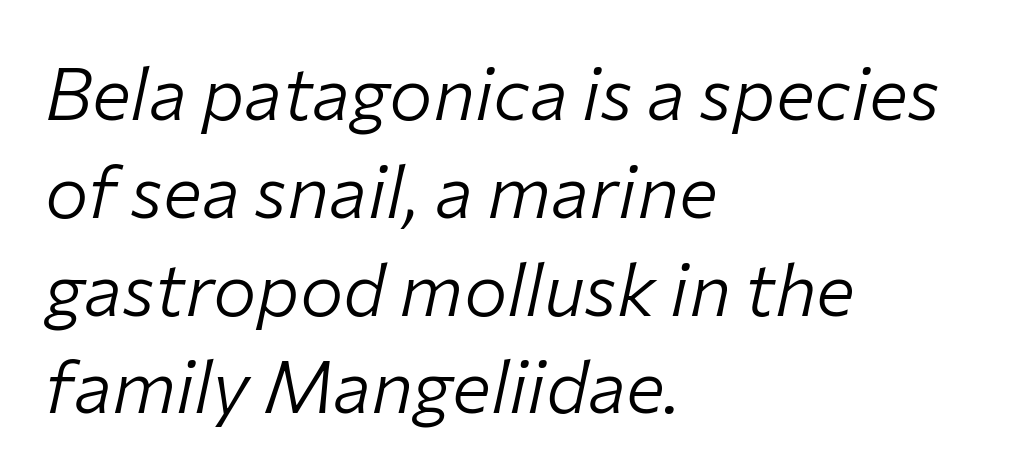
Q: Is the text bold? A: No.
Q: Is the text italic (slanted)? A: Yes, it leans right by about 12 degrees.
Q: Is the text underlined? A: No.
Q: How is the paragraph aligned? A: Left-aligned.
Q: Is the spacing between letters normal or unusually wide? A: Normal.
Q: Is the spacing between lines tight, normal or loose? A: Normal.
Q: Width (condensed, normal, or wide)? A: Normal.
Q: Stroke contrast? A: Low.
Q: x-height? A: Medium.
Q: Monospaced? A: No.
